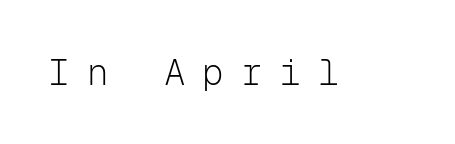
Lines of text with bare space underneath. Think standard paragraph weight, or any step lighter than that. Regarding serifs, this sample does without them. The rendering uses typewriter-style spacing with identical character cells.
